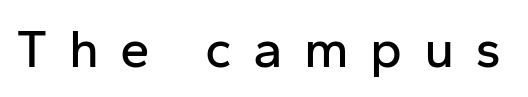
{"serif": "no", "italic": "no", "width": "normal", "stroke_contrast": "low", "x_height": "medium", "monospaced": "no", "underline": "no", "letter_spacing": "wide", "letter_spacing_em": 0.4, "glyph_px": 53}
